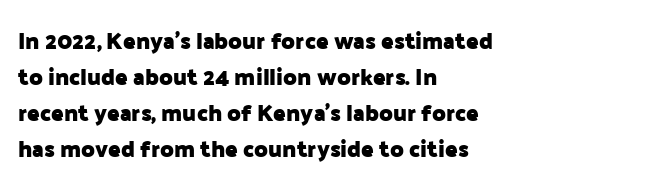
{"italic": "no", "bold": "yes", "underline": "no", "align": "left", "line_spacing": "normal", "line_spacing_ratio": 1.56, "letter_spacing": "normal", "letter_spacing_em": 0.0, "glyph_px": 23}
